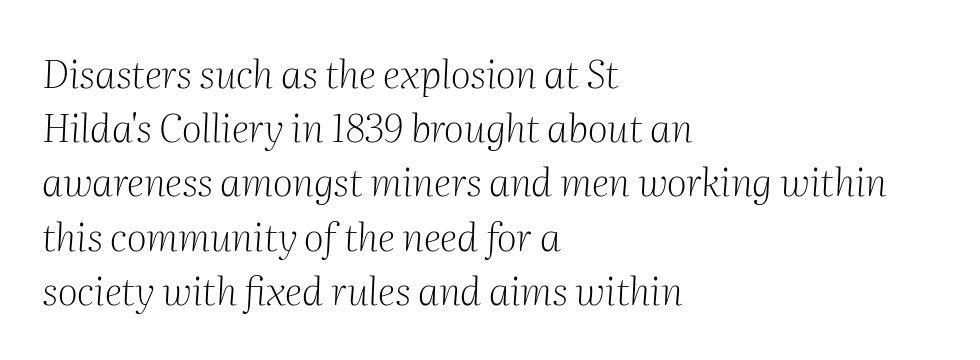
Q: Is the text bold? A: No.
Q: Is the text italic (slanted)? A: Yes, it leans right by about 2 degrees.
Q: Is the typeface a serif or a sans-serif typeface? A: Serif.
Q: Is the text underlined? A: No.
Q: How is the paragraph aligned? A: Left-aligned.
Q: Is the spacing between letters normal or unusually wide? A: Normal.
Q: Is the spacing between lines tight, normal or loose? A: Normal.
Q: Width (condensed, normal, or wide)? A: Normal.
Q: Stroke contrast? A: Medium.
Q: x-height? A: Medium.
Q: Monospaced? A: No.
